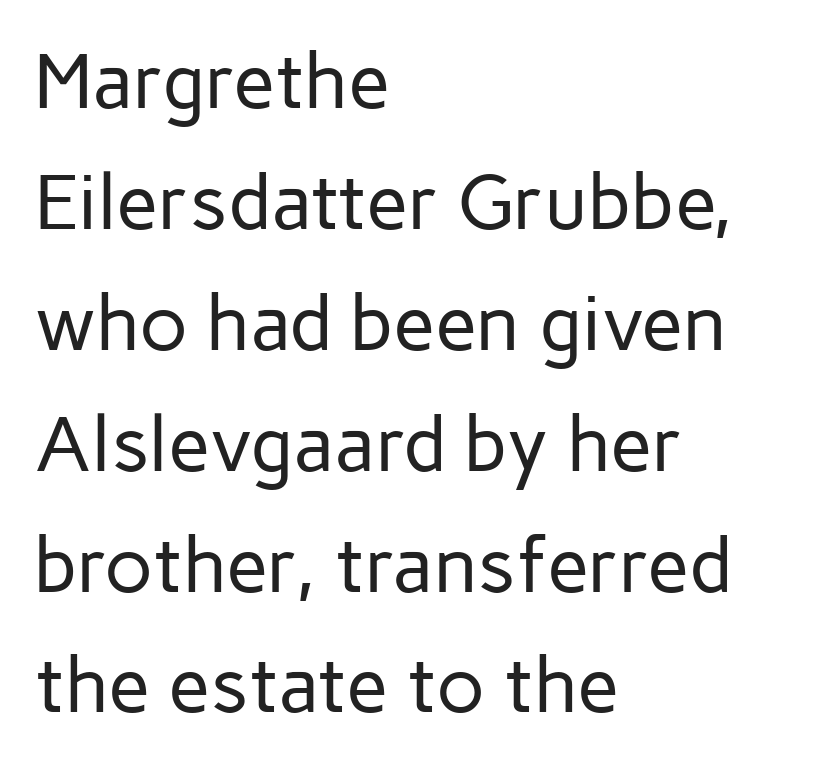
The image shows 77 px regular-weight sans-serif type, upright; set left-aligned, normal line spacing (1.57x), normal letter spacing, not underlined; low stroke contrast and a medium x-height.
